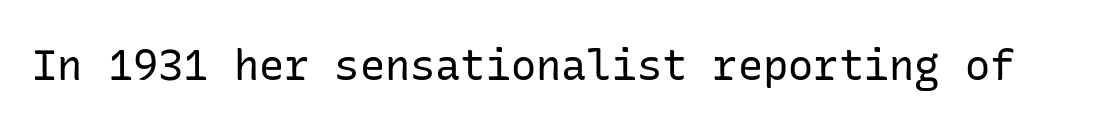
{"serif": "no", "italic": "no", "bold": "no", "weight": "regular", "width": "normal", "stroke_contrast": "low", "x_height": "medium", "underline": "no", "letter_spacing": "normal", "letter_spacing_em": 0.0, "glyph_px": 42}
